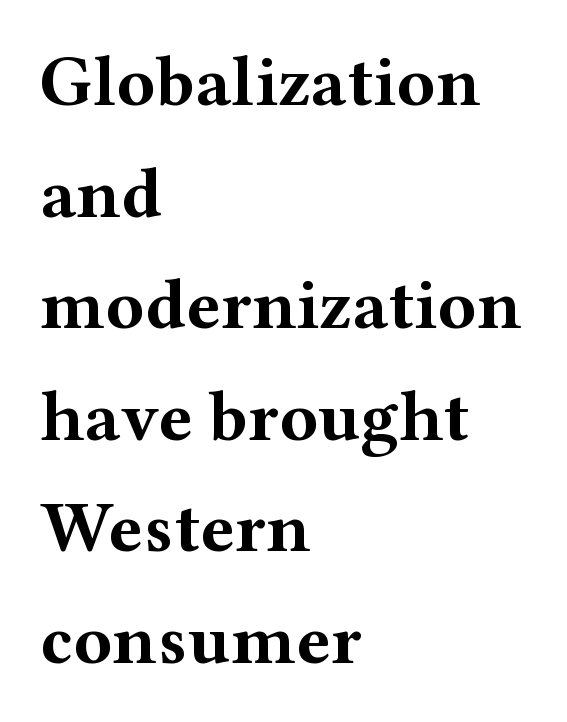
The image shows 72 px bold, wide serif type, upright; set left-aligned, normal line spacing (1.55x), normal letter spacing, not underlined; medium stroke contrast and a medium x-height.
